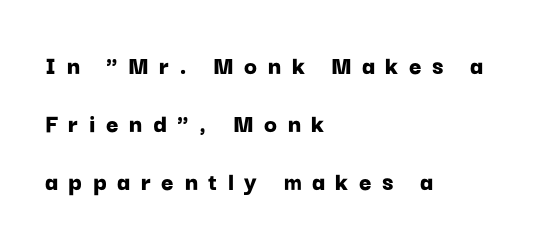
{"italic": "no", "bold": "yes", "underline": "no", "align": "left", "line_spacing": "loose", "line_spacing_ratio": 2.15, "letter_spacing": "wide", "letter_spacing_em": 0.39, "glyph_px": 27}
